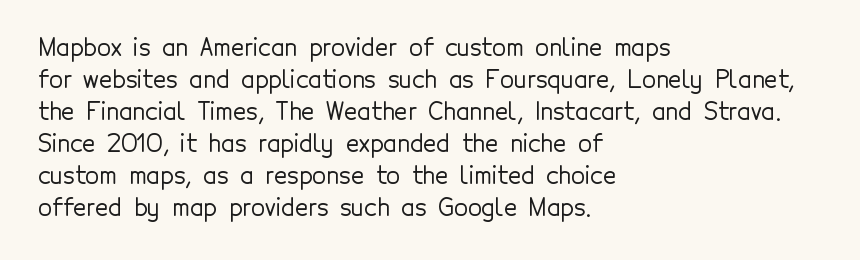
{"italic": "no", "underline": "no", "align": "left", "line_spacing": "normal", "line_spacing_ratio": 1.39, "letter_spacing": "normal", "letter_spacing_em": 0.0, "glyph_px": 23}
